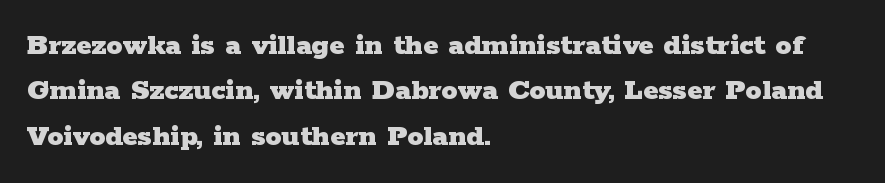
The image shows 32 px heavy, wide serif type, upright; set left-aligned, normal line spacing (1.42x), normal letter spacing, not underlined; low stroke contrast and a medium x-height.
